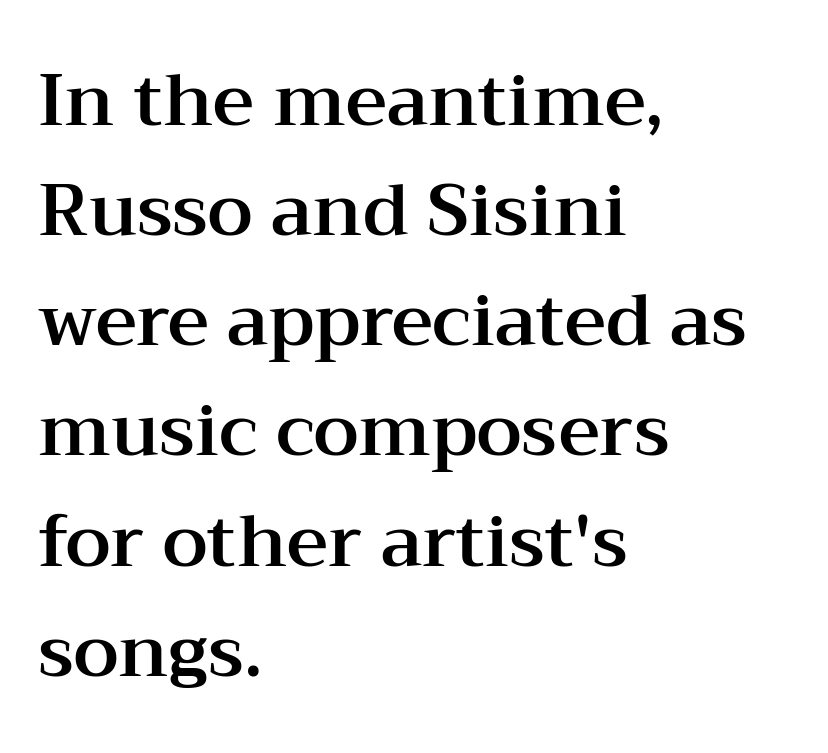
The image shows 72 px wide serif type, upright; set left-aligned, normal line spacing (1.53x), normal letter spacing, not underlined; medium stroke contrast and a medium x-height.
